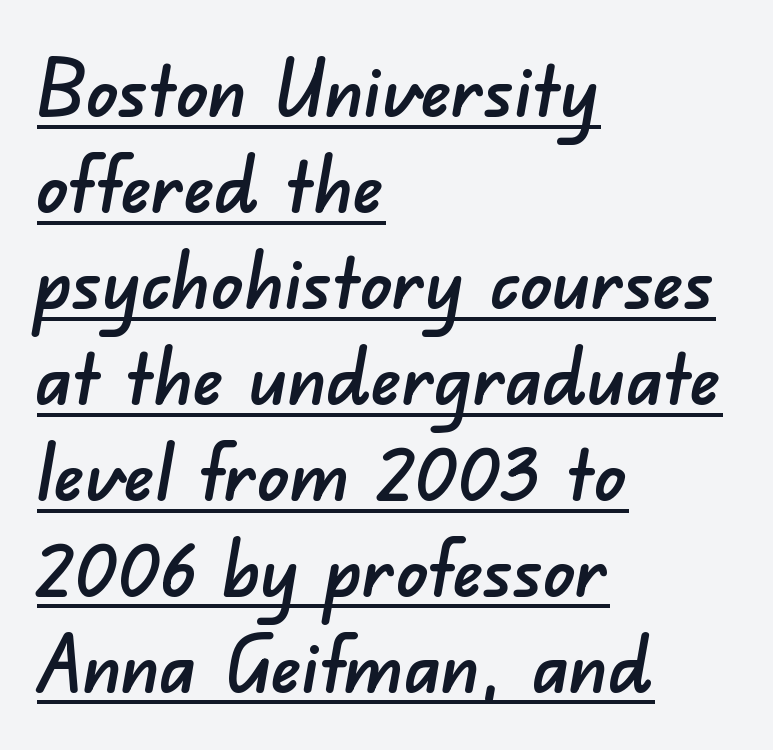
The image shows 78 px sans-serif type; set left-aligned, line spacing 1.23x, normal letter spacing, underlined; low stroke contrast and a small x-height.
